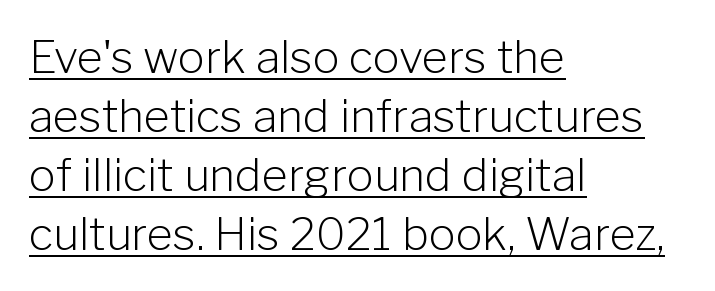
The image shows 45 px light sans-serif type, upright; set left-aligned, normal line spacing (1.31x), normal letter spacing, underlined; low stroke contrast and a medium x-height.
